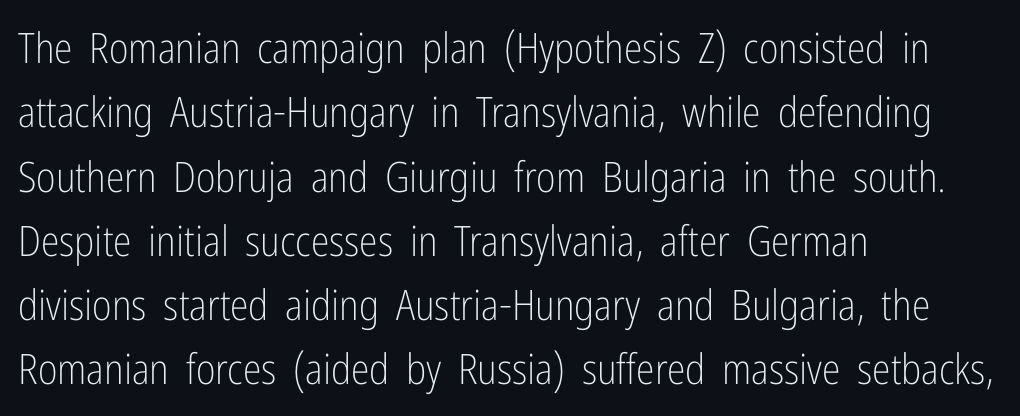
The lines sit at an ordinary, default distance from one another. Stems and bowls with no extra thickness — not bold. This rendering leaves character spacing at its baseline value. Unlike a traditional serif, this face leaves its strokes unadorned.
